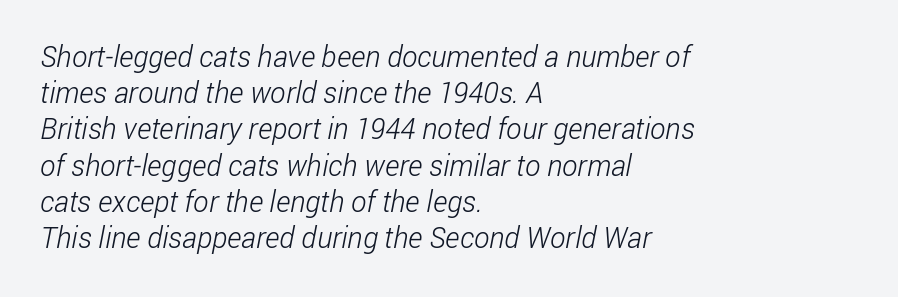
A student would call this left alignment; a typographer would say flush left, rag right. Stroke mass is kept to a normal reading level or below. Is this a fixed-width face? No — the glyphs have proportional, varying widths. Successive baselines arrive at the customary interval. Are there feet on the stems? There aren't — it's a sans. Bare-footed words on every line.
